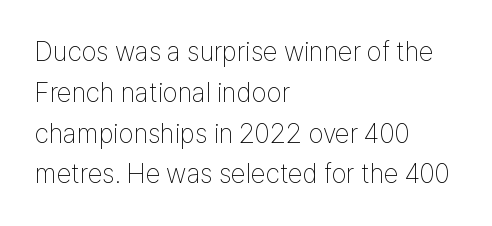
{"italic": "no", "bold": "no", "underline": "no", "align": "left", "line_spacing": "normal", "line_spacing_ratio": 1.51, "letter_spacing": "normal", "letter_spacing_em": 0.0, "glyph_px": 27}
